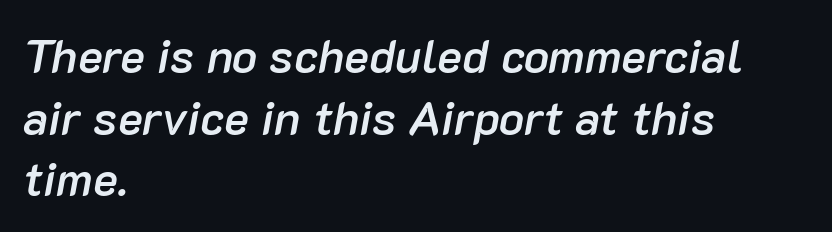
{"italic": "yes", "lean": "right", "slant_degrees": 10, "bold": "semi", "weight": "semibold", "width": "normal", "stroke_contrast": "low", "x_height": "medium", "monospaced": "no", "underline": "no", "align": "left", "line_spacing": "normal", "line_spacing_ratio": 1.31, "letter_spacing": "normal", "letter_spacing_em": 0.0, "glyph_px": 47}
